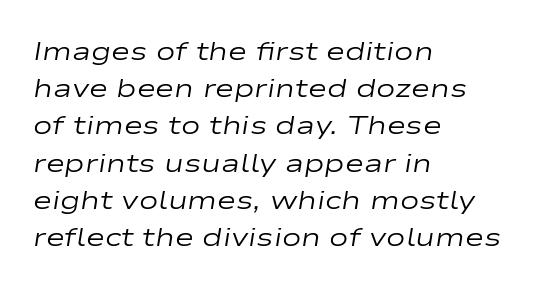
{"italic": "yes", "lean": "right", "slant_degrees": 9, "bold": "no", "underline": "no", "align": "left", "line_spacing": "normal", "line_spacing_ratio": 1.43, "letter_spacing": "normal", "letter_spacing_em": 0.0, "glyph_px": 26}
